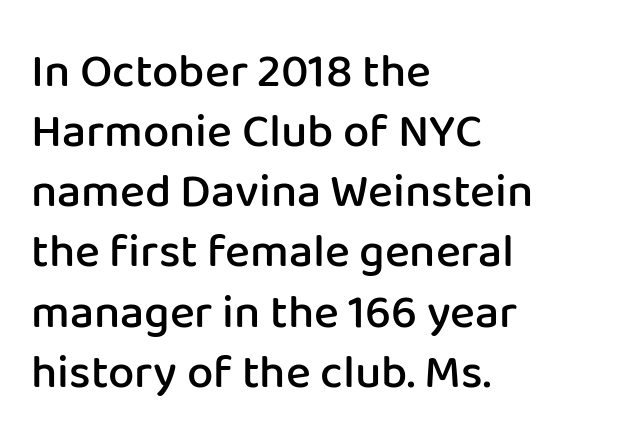
{"serif": "no", "italic": "no", "bold": "semi", "weight": "semibold", "width": "normal", "stroke_contrast": "low", "x_height": "medium", "monospaced": "no", "underline": "no", "align": "left", "line_spacing": "normal", "line_spacing_ratio": 1.28, "letter_spacing": "normal", "letter_spacing_em": 0.0, "glyph_px": 47}
